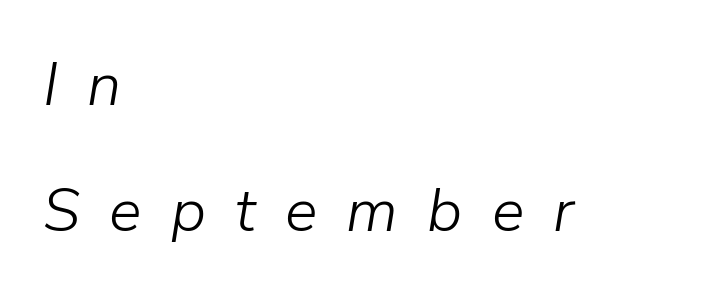
The passage is arranged the way most books set body copy — flush left. Weight: regular or lighter. Bare-footed words on every line. Proportional: the letters do not fall into vertical columns.
